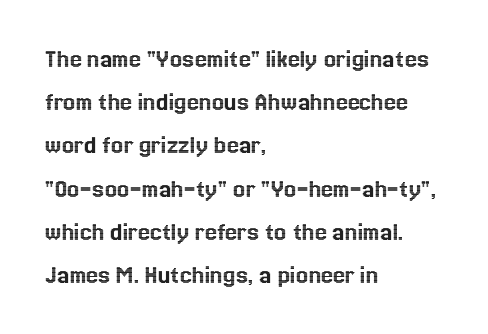
Anything drawn beneath the words? Only blank space. In terms of letterspacing, this is plain default setting. No italicization has been applied; the sample stays upright. The block of text has a typical density, with ordinary space between rows. Horizontal alignment here is leftward, the default for most running prose.
